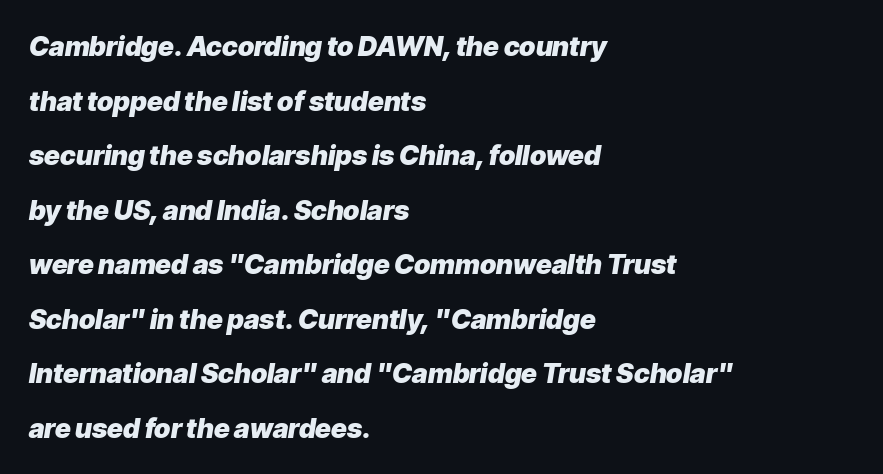
{"italic": "yes", "lean": "right", "slant_degrees": 9, "bold": "yes", "underline": "no", "align": "left", "line_spacing": "loose", "line_spacing_ratio": 2.02, "letter_spacing": "normal", "letter_spacing_em": 0.0, "glyph_px": 27}
